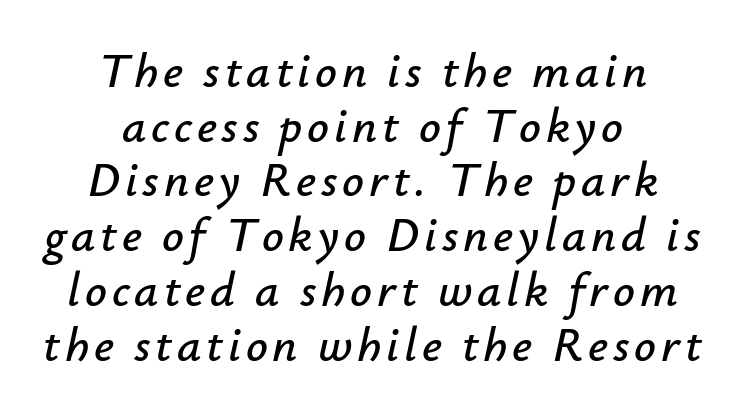
The words here are not underlined. The typography opts for an oblique posture over an upright one. Successive baselines arrive quickly, one right under another. You could not count columns in this text — the font is proportionally spaced.
